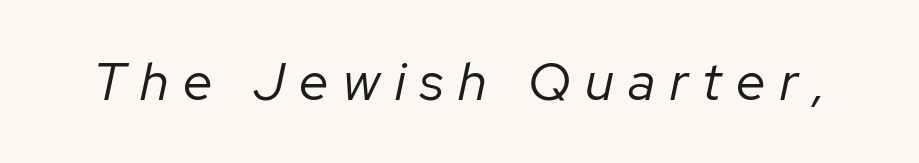
Q: Is the text bold? A: No.
Q: Is the text italic (slanted)? A: Yes, it leans right by about 12 degrees.
Q: Is the text underlined? A: No.
Q: Is the spacing between letters normal or unusually wide? A: Unusually wide.
Q: Width (condensed, normal, or wide)? A: Normal.
Q: Stroke contrast? A: Low.
Q: x-height? A: Medium.
Q: Monospaced? A: No.
